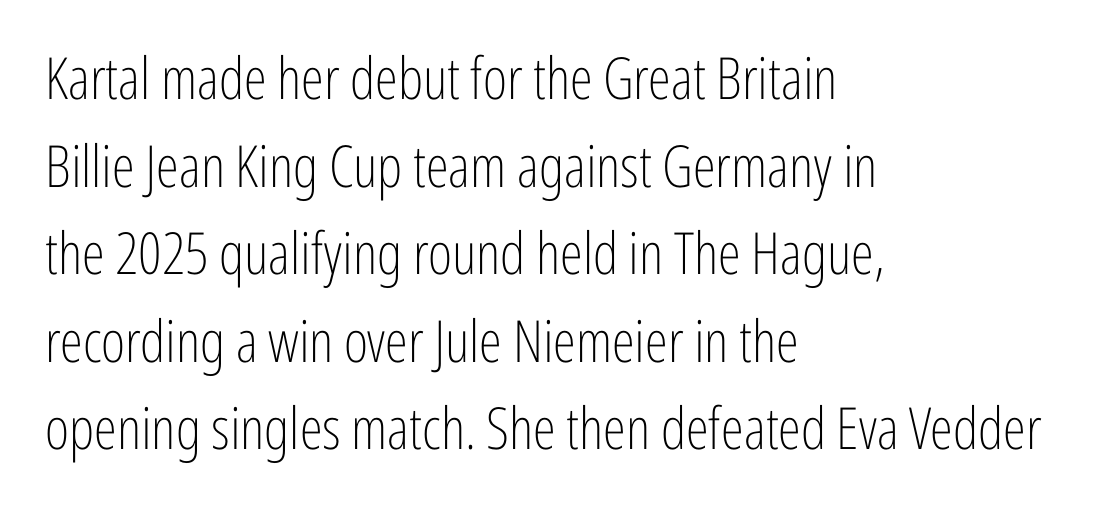
Q: Is the text bold? A: No.
Q: Is the text italic (slanted)? A: No, it is upright.
Q: Is the typeface a serif or a sans-serif typeface? A: Sans-serif.
Q: Is the text underlined? A: No.
Q: How is the paragraph aligned? A: Left-aligned.
Q: Is the spacing between letters normal or unusually wide? A: Normal.
Q: Is the spacing between lines tight, normal or loose? A: Normal.
Q: Width (condensed, normal, or wide)? A: Condensed.
Q: Stroke contrast? A: Low.
Q: x-height? A: Medium.
Q: Monospaced? A: No.
